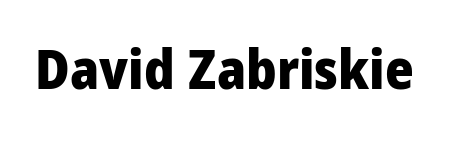
{"serif": "no", "italic": "no", "bold": "yes", "weight": "heavy", "width": "condensed", "stroke_contrast": "low", "x_height": "large", "monospaced": "no", "underline": "no", "letter_spacing": "normal", "letter_spacing_em": 0.0, "glyph_px": 55}
